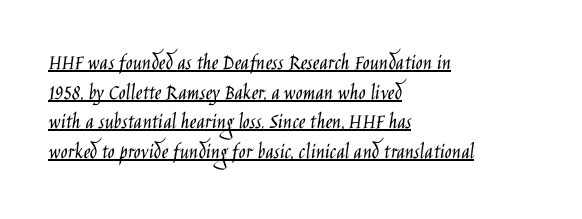
Horizontally, the lines are justified to the leading edge only. Letter spacing: default. Honestly, the row spacing looks completely unremarkable. A quiet, ordinary-to-light weight characterises the typeface.
